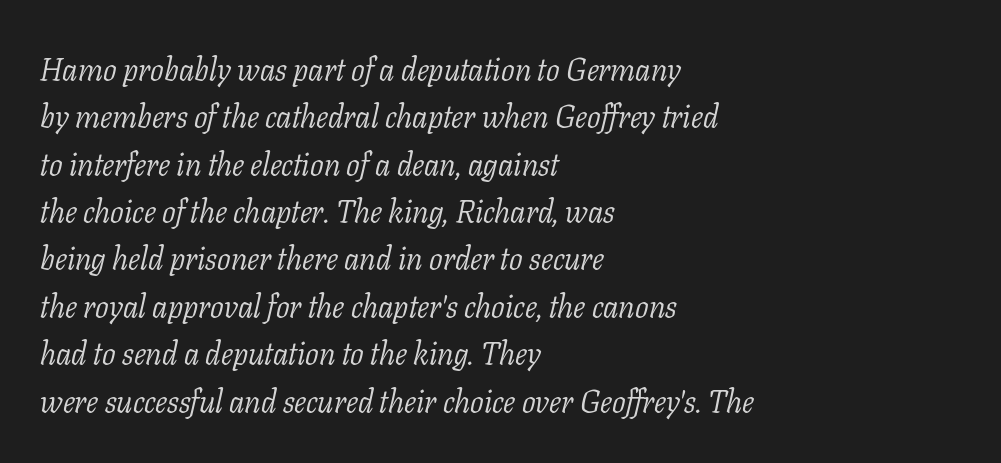
The image shows 32 px light serif type, italic (leaning right); set left-aligned, normal line spacing (1.48x), normal letter spacing, not underlined; low stroke contrast and a medium x-height.
